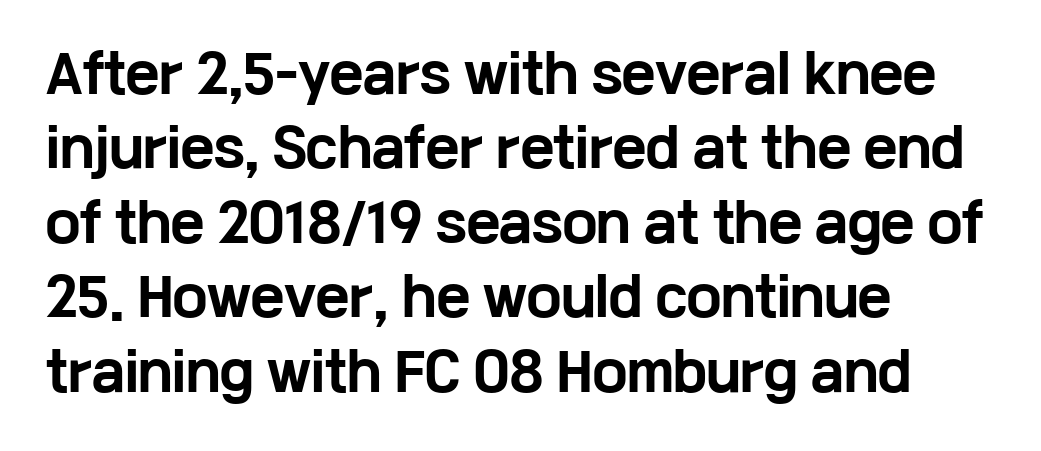
Q: Is the text bold? A: Yes.
Q: Is the text italic (slanted)? A: No, it is upright.
Q: Is the typeface a serif or a sans-serif typeface? A: Sans-serif.
Q: Is the text underlined? A: No.
Q: How is the paragraph aligned? A: Left-aligned.
Q: Is the spacing between letters normal or unusually wide? A: Normal.
Q: Is the spacing between lines tight, normal or loose? A: Normal.
Q: Width (condensed, normal, or wide)? A: Wide.
Q: Stroke contrast? A: Low.
Q: x-height? A: Medium.
Q: Monospaced? A: No.
